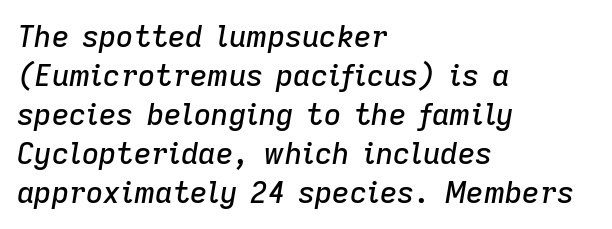
Q: Is the text italic (slanted)? A: Yes, it leans right by about 9 degrees.
Q: Is the text underlined? A: No.
Q: How is the paragraph aligned? A: Left-aligned.
Q: Is the spacing between letters normal or unusually wide? A: Normal.
Q: Is the spacing between lines tight, normal or loose? A: Normal.
Q: Width (condensed, normal, or wide)? A: Normal.
Q: Stroke contrast? A: Low.
Q: x-height? A: Medium.
Q: Monospaced? A: No.
